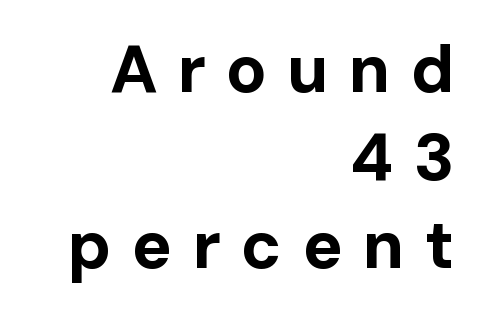
{"serif": "no", "italic": "no", "bold": "yes", "weight": "bold", "width": "normal", "stroke_contrast": "low", "x_height": "medium", "monospaced": "no", "underline": "no", "align": "right", "line_spacing": "normal", "line_spacing_ratio": 1.31, "letter_spacing": "wide", "letter_spacing_em": 0.3, "glyph_px": 67}
